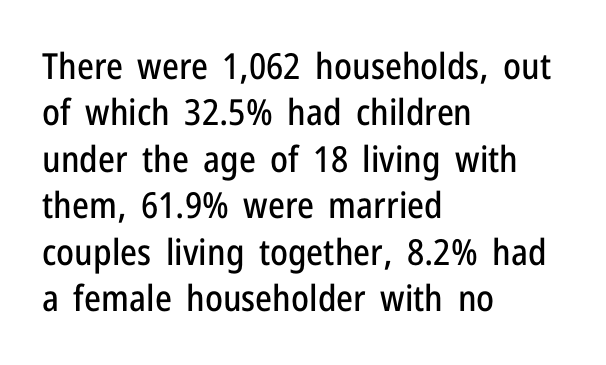
Quick note: interline space is typical. Between one letter and the next there's only the usual sliver of space. The typography opts for an upright posture over an oblique one. Looks like regular typesetting: each glyph gets only the width it needs. Horizontal alignment here is leftward, the default for most running prose.
